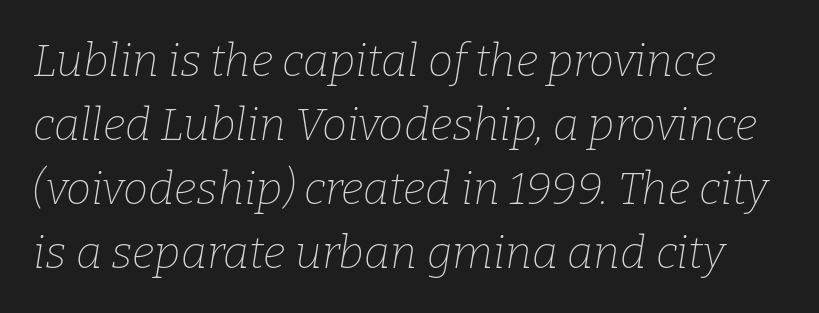
{"serif": "yes", "italic": "yes", "lean": "right", "slant_degrees": 9, "bold": "no", "weight": "thin", "width": "normal", "stroke_contrast": "low", "x_height": "medium", "monospaced": "no", "underline": "no", "line_spacing": "normal", "line_spacing_ratio": 1.42, "letter_spacing": "normal", "letter_spacing_em": 0.0, "glyph_px": 45}
